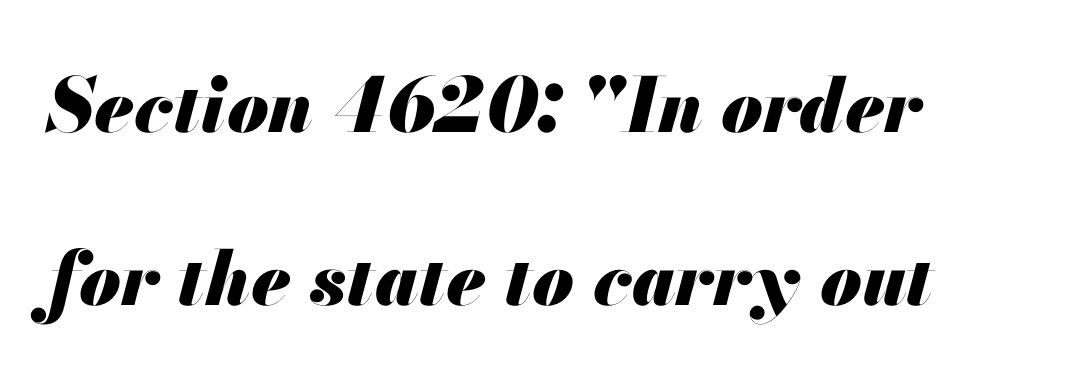
Line beginnings align vertically; line endings do not. These lines are rendered in a variable-pitch font. This sample trades compactness for vertical openness between lines. No extra tracking has been applied to these lines. A bare baseline throughout the passage. The specimen reads as italic at a glance.
